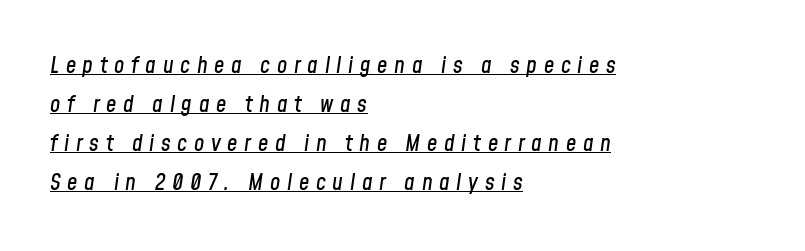
The image shows 23 px text type, italic (leaning right); set left-aligned, normal line spacing (1.7x), unusually wide letter spacing (+0.29 em), underlined.
